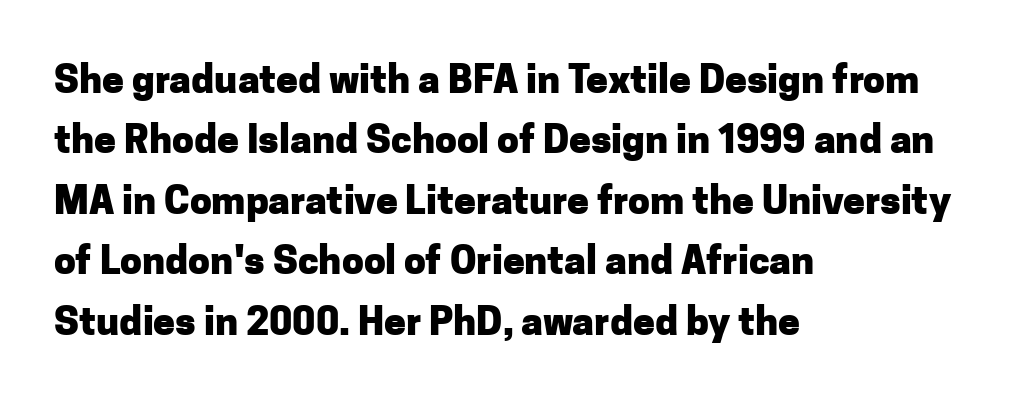
Q: Is the text bold? A: Yes.
Q: Is the text italic (slanted)? A: No, it is upright.
Q: Is the typeface a serif or a sans-serif typeface? A: Sans-serif.
Q: Is the text underlined? A: No.
Q: How is the paragraph aligned? A: Left-aligned.
Q: Is the spacing between letters normal or unusually wide? A: Normal.
Q: Is the spacing between lines tight, normal or loose? A: Normal.
Q: Width (condensed, normal, or wide)? A: Normal.
Q: Stroke contrast? A: Low.
Q: x-height? A: Medium.
Q: Monospaced? A: No.
